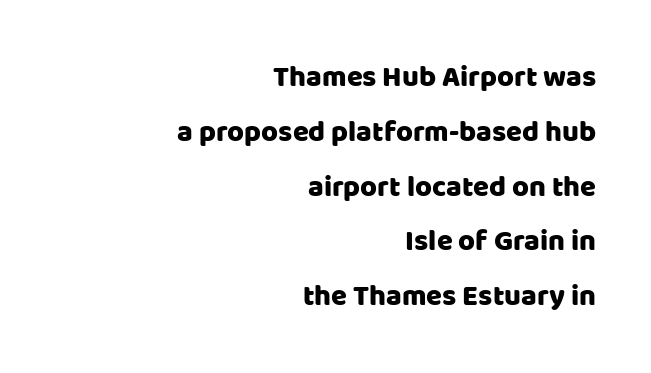
The letters advance in unequal steps, a hallmark of proportional type. Each letter's strokes conclude bluntly, with no projecting serifs. Has an underline been added? It has not. Ordinary non-slanted type is in use. Which margin do the lines hug? The right one — the left edge is uneven. Students, note that the glyphs here touch the page at normal intervals.
